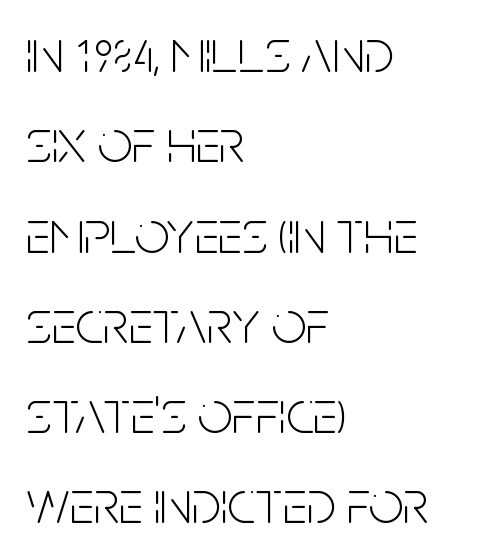
The image shows 61 px light, condensed sans-serif type, upright; set left-aligned, normal line spacing (1.48x), normal letter spacing, not underlined; low stroke contrast and a large x-height.
